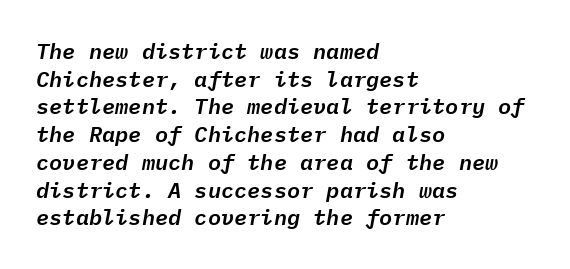
{"italic": "yes", "lean": "right", "slant_degrees": 9, "underline": "no", "align": "left", "line_spacing": "normal", "line_spacing_ratio": 1.26, "letter_spacing": "normal", "letter_spacing_em": 0.0, "glyph_px": 22}
